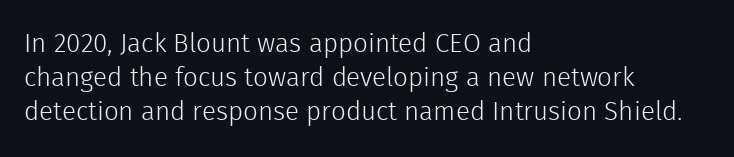
Descenders are the only things crossing below the line. Vertical strokes here are truly vertical. Compared with typical paragraphs, the rows here are spaced about the same. The setting favours the left margin, as ordinary paragraphs usually do.
